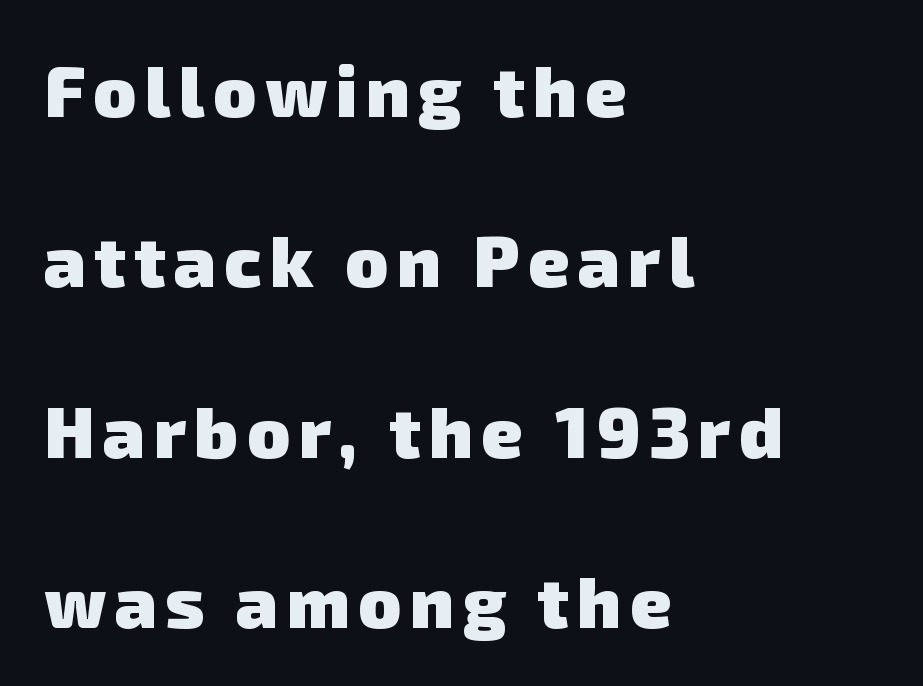
{"serif": "no", "bold": "yes", "weight": "heavy", "width": "normal", "stroke_contrast": "low", "x_height": "medium", "monospaced": "no", "underline": "no", "align": "left", "line_spacing": "loose", "line_spacing_ratio": 2.4, "glyph_px": 71}
